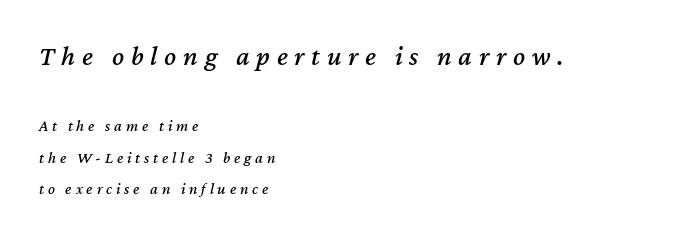
The image shows 28 px text type, italic (leaning right); set left-aligned, loose line spacing (1.96x), unusually wide letter spacing (+0.24 em), not underlined; the first (top) block is 1.75x larger; medium stroke contrast and a medium x-height.
